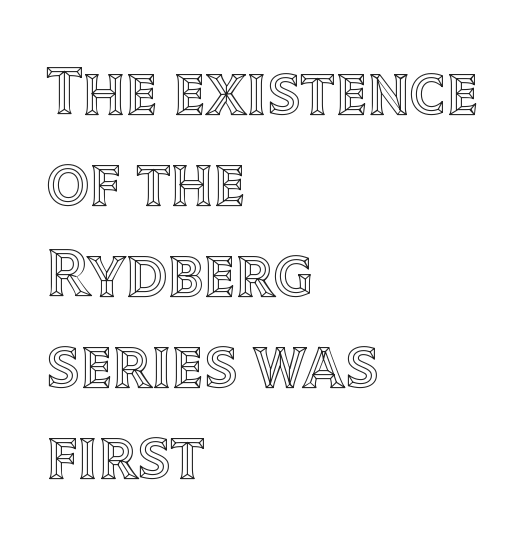
The passage is arranged the way most books set body copy — flush left. The space between consecutive lines is moderate. A typesetter would mark this as roman, not italic. Varying glyph widths throughout — classic text-font behaviour. Bare-footed words on every line.
